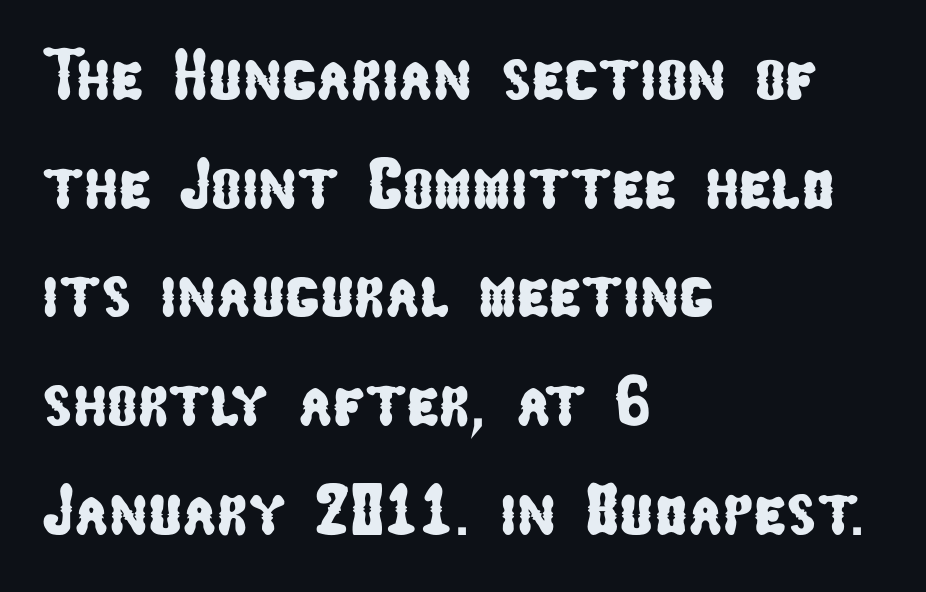
Q: Is the typeface a serif or a sans-serif typeface? A: Sans-serif.
Q: Is the text underlined? A: No.
Q: How is the paragraph aligned? A: Left-aligned.
Q: Is the spacing between letters normal or unusually wide? A: Normal.
Q: Is the spacing between lines tight, normal or loose? A: Normal.
Q: Width (condensed, normal, or wide)? A: Condensed.
Q: Stroke contrast? A: Low.
Q: x-height? A: Medium.
Q: Monospaced? A: No.
